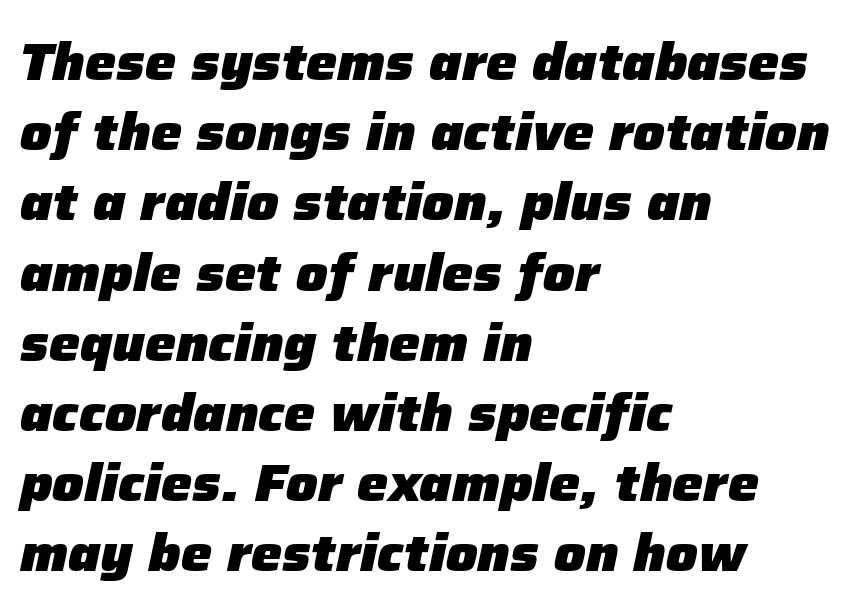
The image shows 52 px heavy type, italic (leaning right); set left-aligned, normal line spacing (1.35x), normal letter spacing, not underlined; low stroke contrast and a medium x-height.
